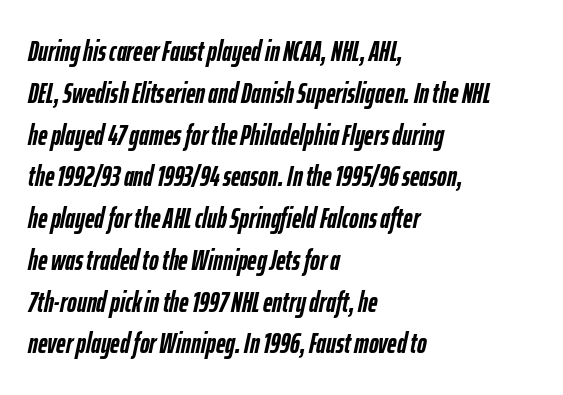
What's the leading like? Ordinary, nothing unusual. I'd describe the lettering as bold — thick and assertive. Slant detected: the letters are inclined. Varying glyph widths throughout — classic text-font behaviour. Look at the tracking — it's just the regular setting, nothing added.
